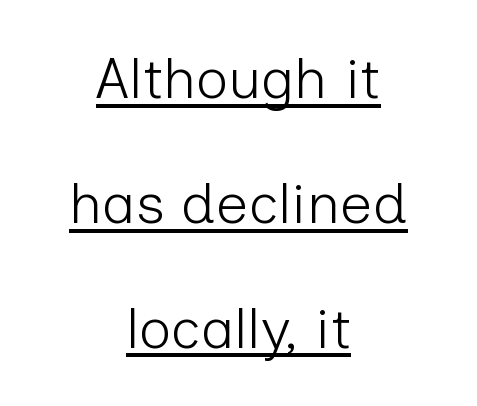
Q: Is the text bold? A: No.
Q: Is the text italic (slanted)? A: No, it is upright.
Q: Is the typeface a serif or a sans-serif typeface? A: Sans-serif.
Q: Is the text underlined? A: Yes.
Q: How is the paragraph aligned? A: Centered.
Q: Is the spacing between letters normal or unusually wide? A: Normal.
Q: Is the spacing between lines tight, normal or loose? A: Loose.
Q: Width (condensed, normal, or wide)? A: Normal.
Q: Stroke contrast? A: Low.
Q: x-height? A: Medium.
Q: Monospaced? A: No.
